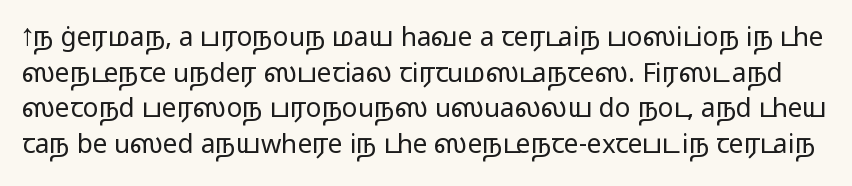
Q: Is the text bold? A: No.
Q: Is the text italic (slanted)? A: No, it is upright.
Q: Is the text underlined? A: No.
Q: Is the spacing between letters normal or unusually wide? A: Normal.
Q: Is the spacing between lines tight, normal or loose? A: Normal.
